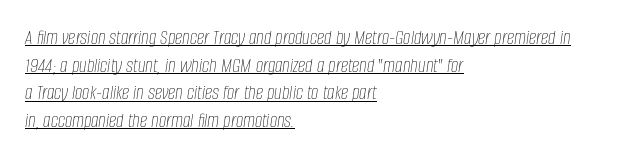
The text carries the slant typical of an italic or oblique font. Students, observe the line beneath the letters — that is underlining. The gaps between neighbouring characters are ordinary and unremarkable. Each new line begins a customary step beneath the previous one.
